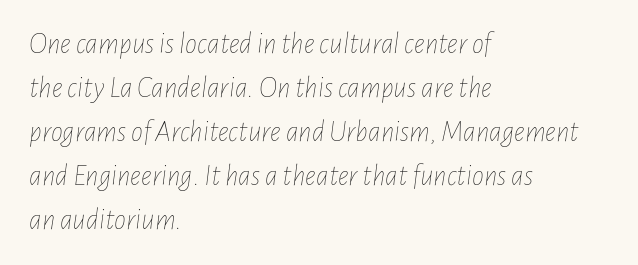
The font's italic variant was chosen for this text. Proportional: the letters do not fall into vertical columns. Each word holds together tightly as a unit, with standard inter-letter gaps. Is this a heavy cut? Hardly; it is regular or lighter. The line-height multiplier appears to be the usual default.
